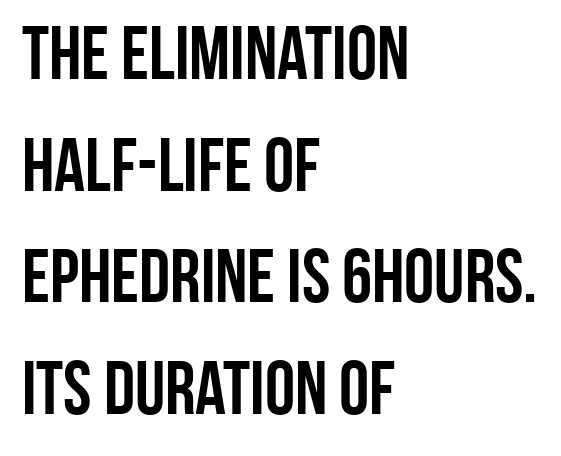
{"serif": "no", "italic": "no", "bold": "yes", "weight": "semibold", "width": "condensed", "stroke_contrast": "low", "x_height": "large", "monospaced": "no", "underline": "no", "align": "left", "line_spacing": "normal", "line_spacing_ratio": 1.47, "letter_spacing": "normal", "letter_spacing_em": 0.0, "glyph_px": 76}
